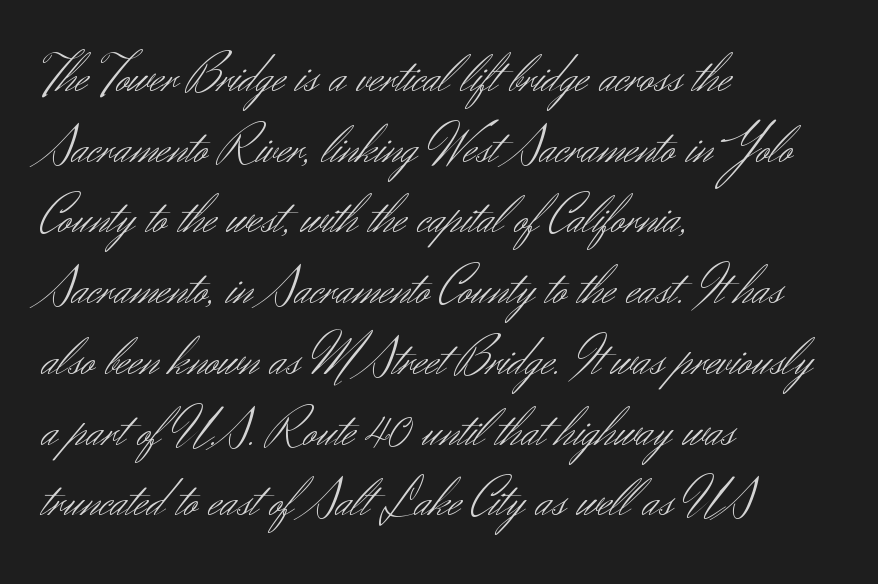
Q: Is the text bold? A: No.
Q: Is the text italic (slanted)? A: Yes.
Q: Is the typeface a serif or a sans-serif typeface? A: Sans-serif.
Q: Is the text underlined? A: No.
Q: How is the paragraph aligned? A: Left-aligned.
Q: Is the spacing between letters normal or unusually wide? A: Normal.
Q: Is the spacing between lines tight, normal or loose? A: Normal.
Q: Width (condensed, normal, or wide)? A: Normal.
Q: Stroke contrast? A: Medium.
Q: x-height? A: Small.
Q: Monospaced? A: No.
